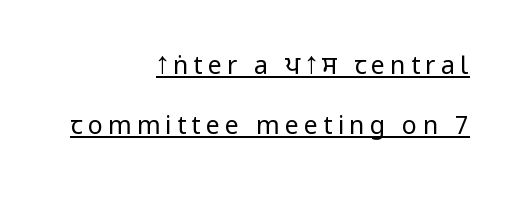
{"italic": "no", "bold": "no", "underline": "yes", "align": "right", "line_spacing": "loose", "line_spacing_ratio": 2.42, "letter_spacing": "wide", "letter_spacing_em": 0.21, "glyph_px": 25}
